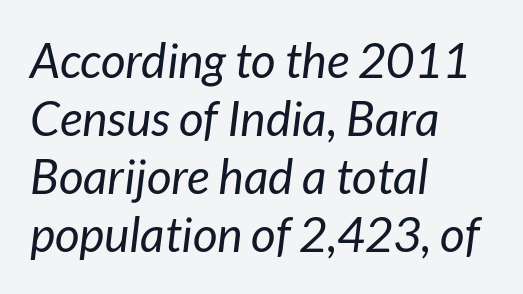
The image shows 48 px regular-weight type, italic (leaning right); set left-aligned, line spacing 1.21x, normal letter spacing, not underlined; low stroke contrast and a medium x-height.
